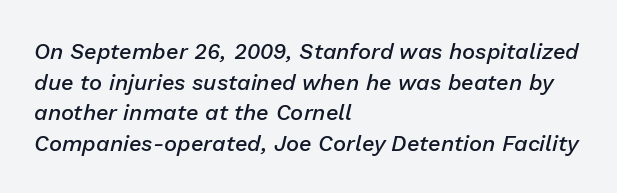
Q: Is the text bold? A: Semi-bold.
Q: Is the text italic (slanted)? A: Yes, it leans right by about 13 degrees.
Q: Is the text underlined? A: No.
Q: How is the paragraph aligned? A: Left-aligned.
Q: Is the spacing between letters normal or unusually wide? A: Normal.
Q: Is the spacing between lines tight, normal or loose? A: Normal.
